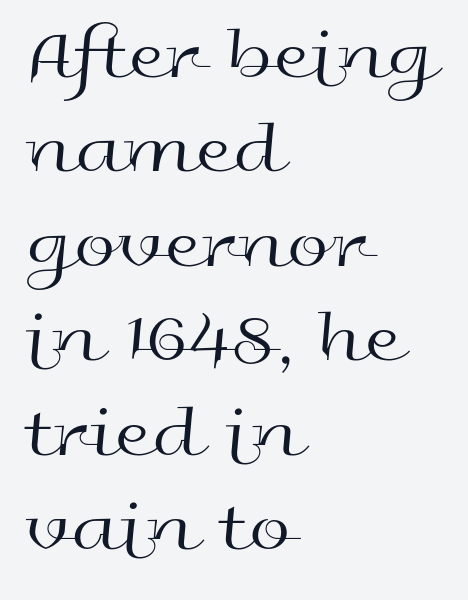
{"serif": "no", "italic": "no", "bold": "no", "weight": "regular", "width": "wide", "x_height": "medium", "monospaced": "no", "underline": "no", "align": "left", "line_spacing": "normal", "line_spacing_ratio": 1.26, "letter_spacing": "normal", "letter_spacing_em": 0.0, "glyph_px": 75}
